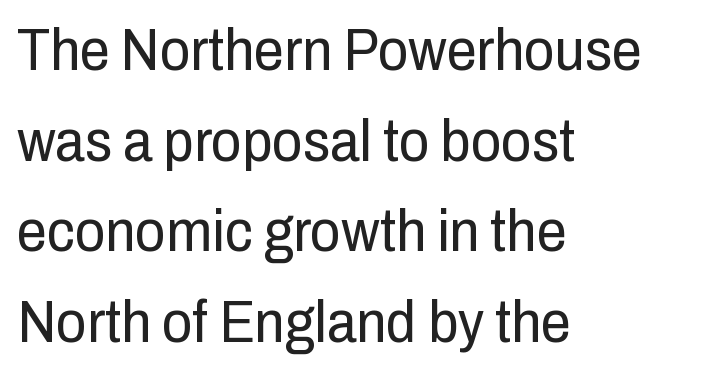
The image shows 60 px regular-weight, condensed sans-serif type, upright; set left-aligned, normal line spacing (1.51x), normal letter spacing, not underlined; low stroke contrast and a medium x-height.
